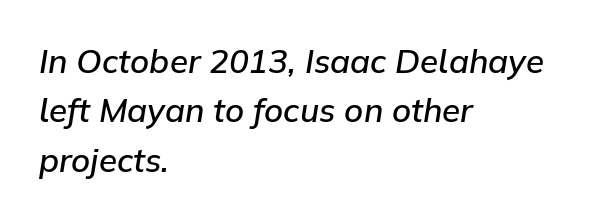
Q: Is the text bold? A: Semi-bold.
Q: Is the text italic (slanted)? A: Yes, it leans right by about 9 degrees.
Q: Is the text underlined? A: No.
Q: How is the paragraph aligned? A: Left-aligned.
Q: Is the spacing between letters normal or unusually wide? A: Normal.
Q: Is the spacing between lines tight, normal or loose? A: Normal.
Q: Width (condensed, normal, or wide)? A: Normal.
Q: Stroke contrast? A: Low.
Q: x-height? A: Medium.
Q: Monospaced? A: No.
